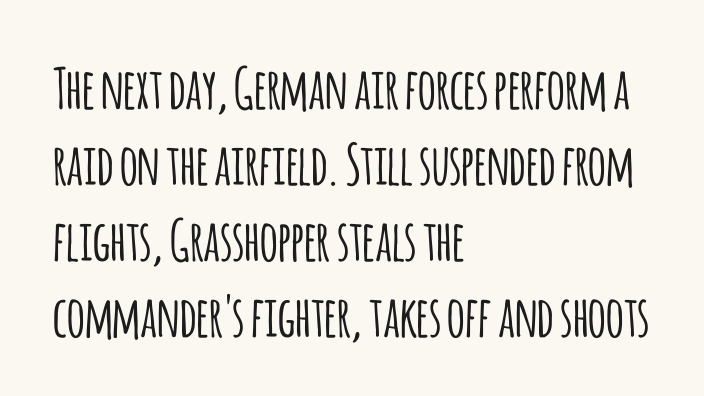
Type style note: lacks serifs. Beneath every word, the page is bare. A classic flush-left, rag-right setting is used for this passage. Every stem runs plumb, perpendicular to the baseline.
